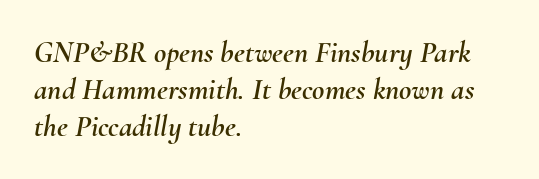
{"italic": "yes", "lean": "right", "slant_degrees": 10, "width": "normal", "stroke_contrast": "medium", "x_height": "small", "monospaced": "no", "underline": "no", "align": "left", "line_spacing_ratio": 1.23, "letter_spacing": "normal", "letter_spacing_em": 0.0, "glyph_px": 30}
